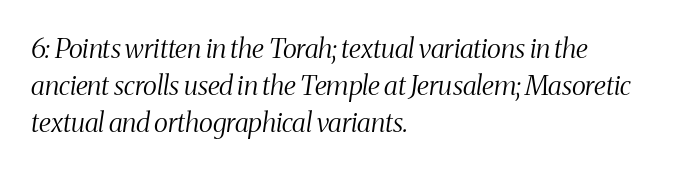
{"italic": "yes", "lean": "right", "slant_degrees": 8, "bold": "no", "underline": "no", "align": "left", "line_spacing": "normal", "line_spacing_ratio": 1.37, "letter_spacing": "normal", "letter_spacing_em": 0.0, "glyph_px": 27}
